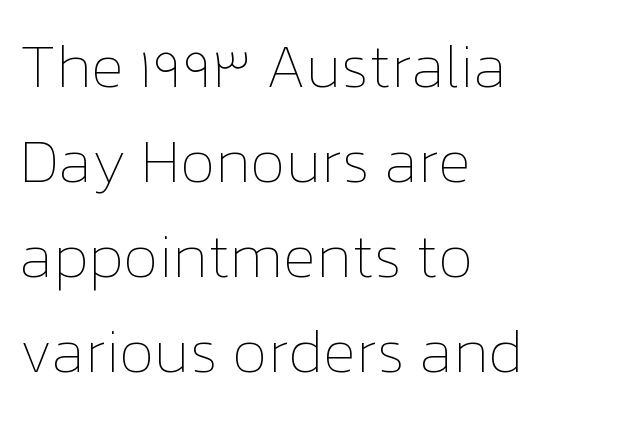
The image shows 61 px thin type, upright; set left-aligned, normal line spacing (1.56x), normal letter spacing, not underlined; low stroke contrast and a medium x-height.
